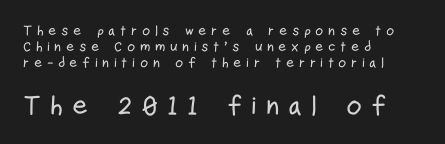
In terms of posture, this sample is upright. Compared with typical body copy, the letter spacing here is much looser. Honestly, there is no underline to notice here at all. Does the bottom block carry the larger type? Yes, it does. The vertical gap from one line to the next is small. Short and long lines alike share a common starting point at left.
